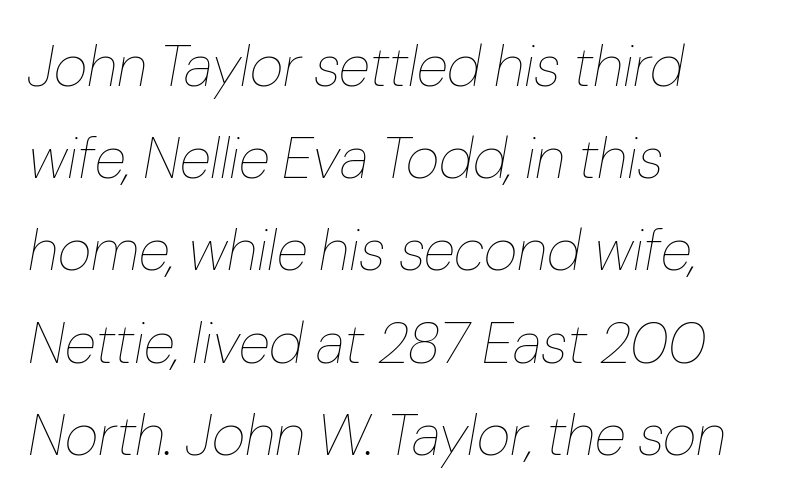
Q: Is the text bold? A: No.
Q: Is the text italic (slanted)? A: Yes, it leans right by about 10 degrees.
Q: Is the text underlined? A: No.
Q: How is the paragraph aligned? A: Left-aligned.
Q: Is the spacing between letters normal or unusually wide? A: Normal.
Q: Is the spacing between lines tight, normal or loose? A: Normal.
Q: Width (condensed, normal, or wide)? A: Normal.
Q: Stroke contrast? A: Low.
Q: x-height? A: Medium.
Q: Monospaced? A: No.
